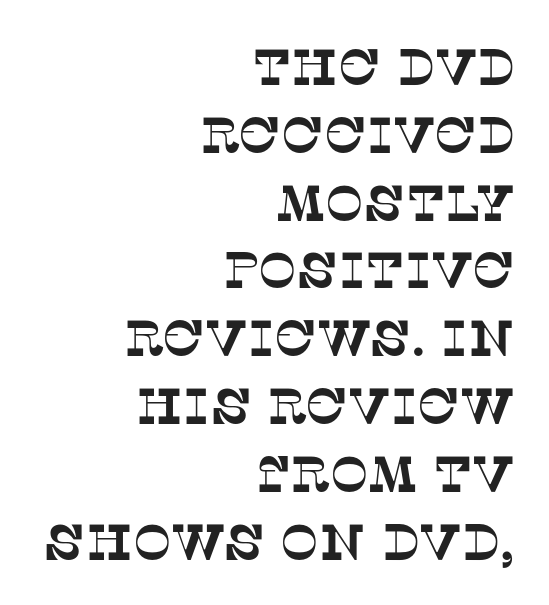
Does extra space separate the letters? No, they use regular spacing. Layout note: lines flush right. These lines are rendered in a variable-pitch font. The passage shown stacks its lines at a standard gap. The passage shown is typeset with a serif family. Anything drawn beneath the words? Only blank space.
